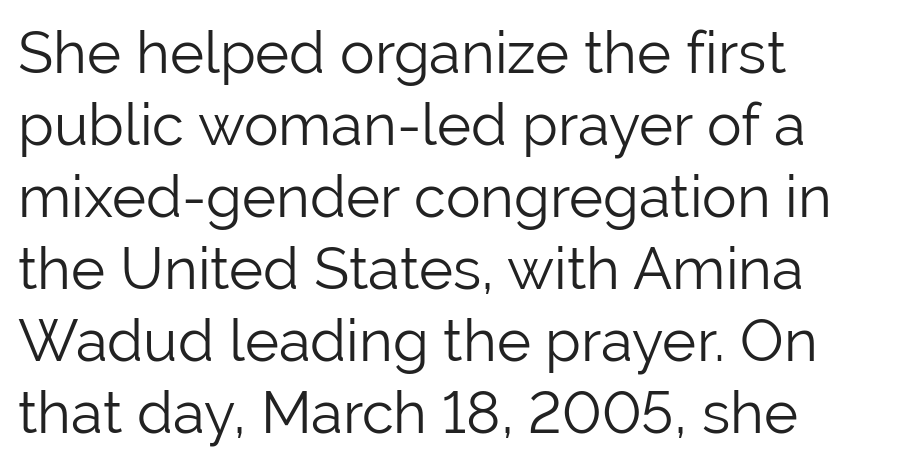
Q: Is the text bold? A: No.
Q: Is the text italic (slanted)? A: No, it is upright.
Q: Is the typeface a serif or a sans-serif typeface? A: Sans-serif.
Q: Is the text underlined? A: No.
Q: How is the paragraph aligned? A: Left-aligned.
Q: Is the spacing between letters normal or unusually wide? A: Normal.
Q: Width (condensed, normal, or wide)? A: Normal.
Q: Stroke contrast? A: Low.
Q: x-height? A: Medium.
Q: Monospaced? A: No.
